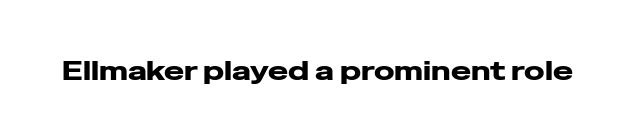
This rendering leaves character spacing at its baseline value. Has an underline been added? It has not. No italicization has been applied; the sample stays upright.
